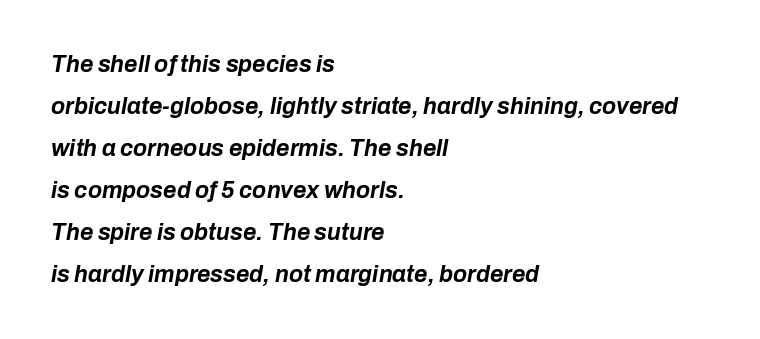
This rendering uses left alignment, leaving the right contour irregular. Honestly, there is no underline to notice here at all. Italic: yes, the glyphs are oblique. The strokes are fattened all the way to bold.
